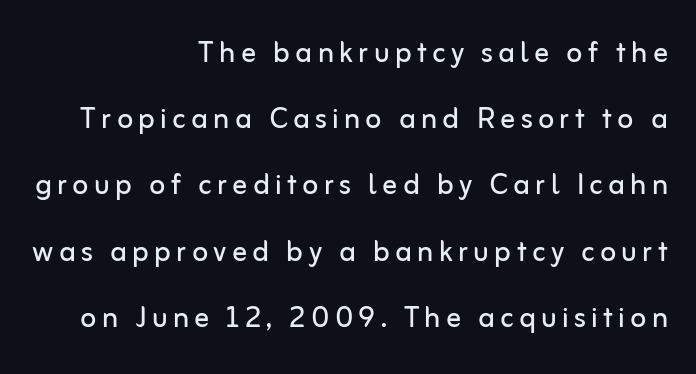
Q: Is the text bold? A: No.
Q: Is the text italic (slanted)? A: No, it is upright.
Q: Is the typeface a serif or a sans-serif typeface? A: Sans-serif.
Q: Is the text underlined? A: No.
Q: How is the paragraph aligned? A: Right-aligned.
Q: Width (condensed, normal, or wide)? A: Normal.
Q: Stroke contrast? A: Low.
Q: x-height? A: Medium.
Q: Monospaced? A: No.
